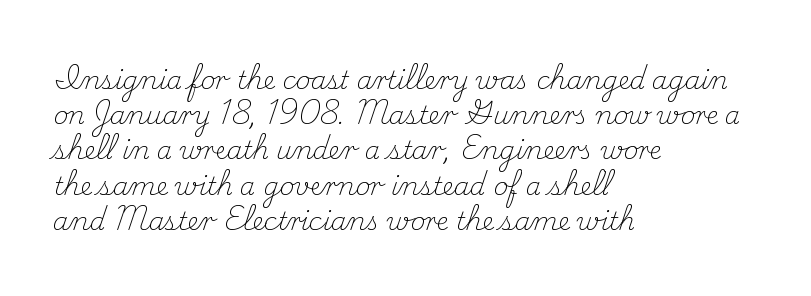
{"bold": "no", "underline": "no", "align": "left", "line_spacing": "normal", "line_spacing_ratio": 1.41, "letter_spacing": "normal", "letter_spacing_em": 0.0, "glyph_px": 25}
